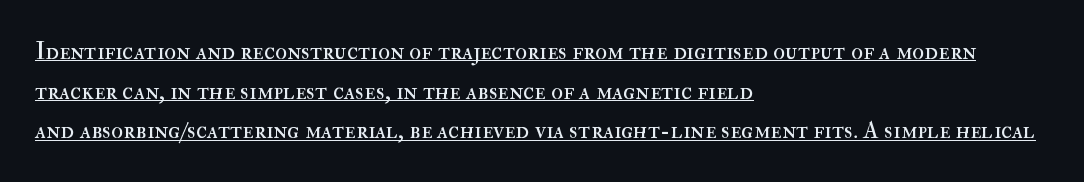
Q: Is the text bold? A: No.
Q: Is the text italic (slanted)? A: No, it is upright.
Q: Is the text underlined? A: Yes.
Q: How is the paragraph aligned? A: Left-aligned.
Q: Is the spacing between letters normal or unusually wide? A: Normal.
Q: Is the spacing between lines tight, normal or loose? A: Normal.
